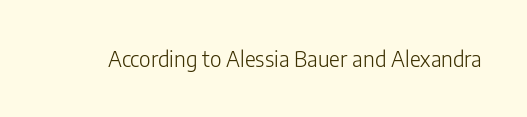
The image shows 21 px text type, upright; set normal letter spacing, not underlined.
